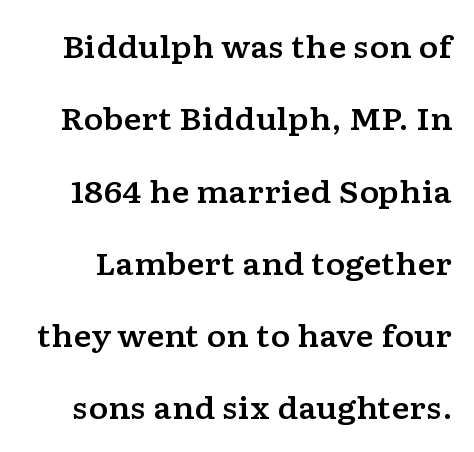
Is there much room between lines? Yes — plenty of vertical air separates them. This sample uses plain, unmodified letter spacing. This is roman type, the default non-slanted kind. Letterform terminals end in serifs throughout the passage. Check the space under the baseline: it is left empty. Each letter keeps its own natural width here, so spacing adapts to shape.
